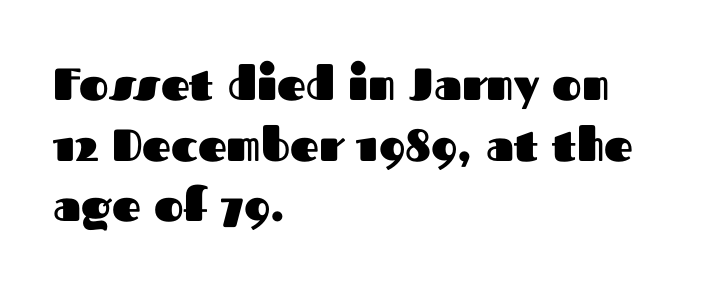
The image shows 45 px heavy sans-serif type, upright; set left-aligned, normal line spacing (1.35x), normal letter spacing, not underlined; medium stroke contrast and a medium x-height.
